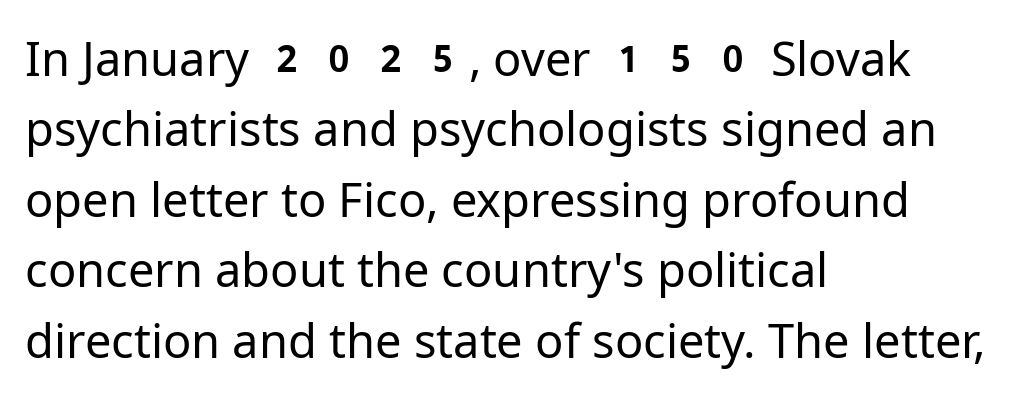
The image shows 47 px regular-weight sans-serif type, upright; set left-aligned, normal line spacing (1.5x), normal letter spacing, not underlined; low stroke contrast and a medium x-height.
